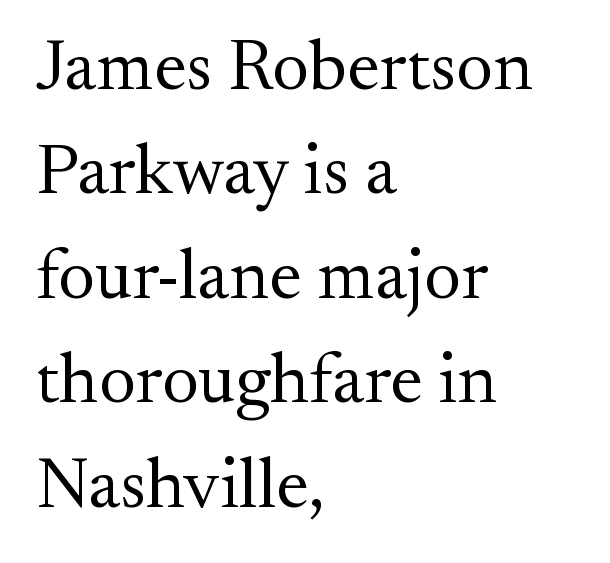
No word sits above an underline. The rendering uses natural spacing where letterforms have individual widths. Ascenders rise straight up at ninety degrees. The designer went with a serif here, giving each stem small feet. Is there much room between lines? A standard amount, neither cramped nor airy.
